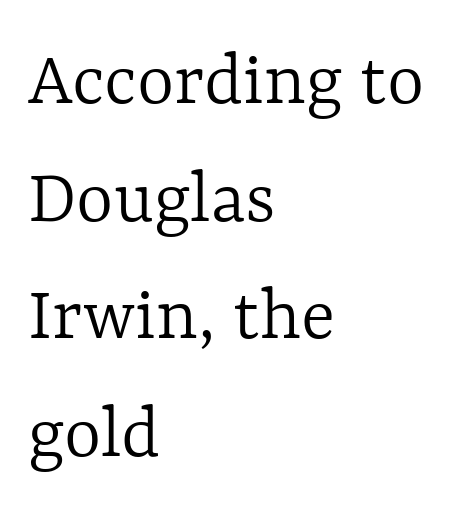
Nobody touched the tracking dial on this one. Teacher's note: observe the even left margin — that is flush-left alignment. Bold? No — there's no thickening of the strokes. Quick note: interline space is typical. Is this a fixed-width face? No — the glyphs have proportional, varying widths.
